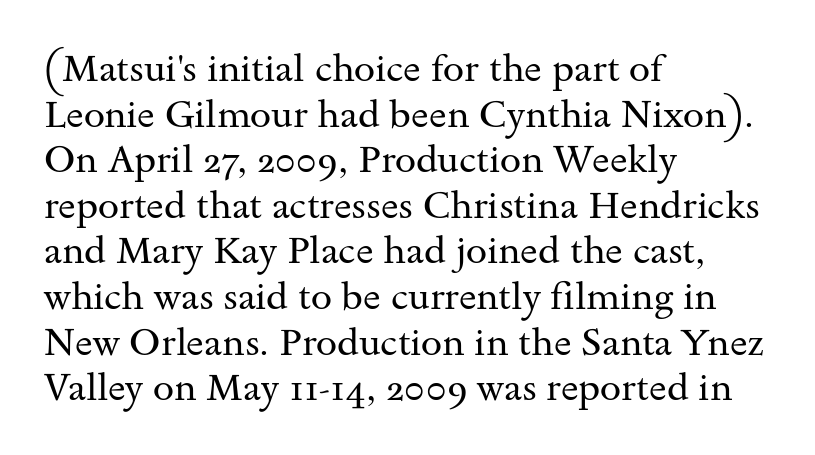
Unbolded letterforms with no extra heft. Descender tails drop into unmarked territory. Classification — serif. Nobody touched the tracking dial on this one. The letters advance in unequal steps, a hallmark of proportional type.
